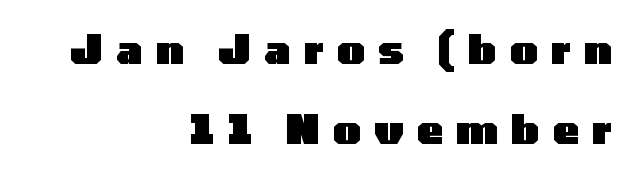
{"serif": "no", "italic": "no", "bold": "yes", "weight": "heavy", "width": "wide", "stroke_contrast": "low", "x_height": "medium", "monospaced": "no", "underline": "no", "align": "right", "line_spacing": "loose", "line_spacing_ratio": 2.05, "letter_spacing": "wide", "letter_spacing_em": 0.34, "glyph_px": 39}
